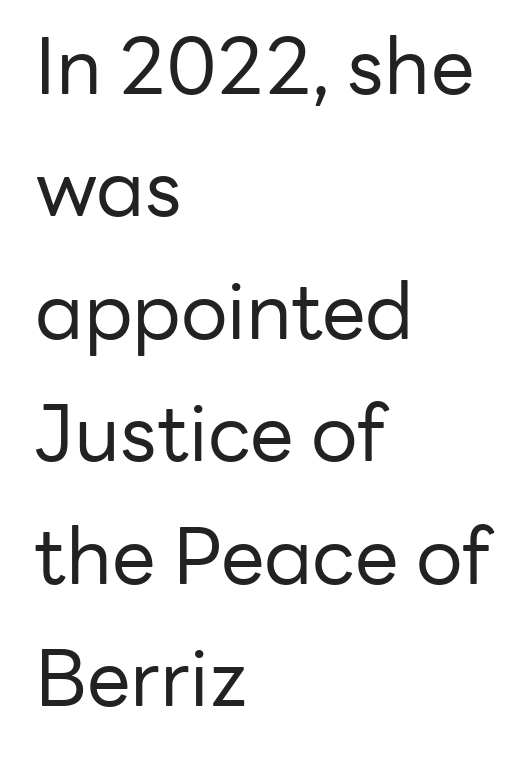
Q: Is the text bold? A: No.
Q: Is the text italic (slanted)? A: No, it is upright.
Q: Is the typeface a serif or a sans-serif typeface? A: Sans-serif.
Q: Is the text underlined? A: No.
Q: How is the paragraph aligned? A: Left-aligned.
Q: Is the spacing between letters normal or unusually wide? A: Normal.
Q: Is the spacing between lines tight, normal or loose? A: Normal.
Q: Width (condensed, normal, or wide)? A: Normal.
Q: Stroke contrast? A: Low.
Q: x-height? A: Medium.
Q: Monospaced? A: No.
